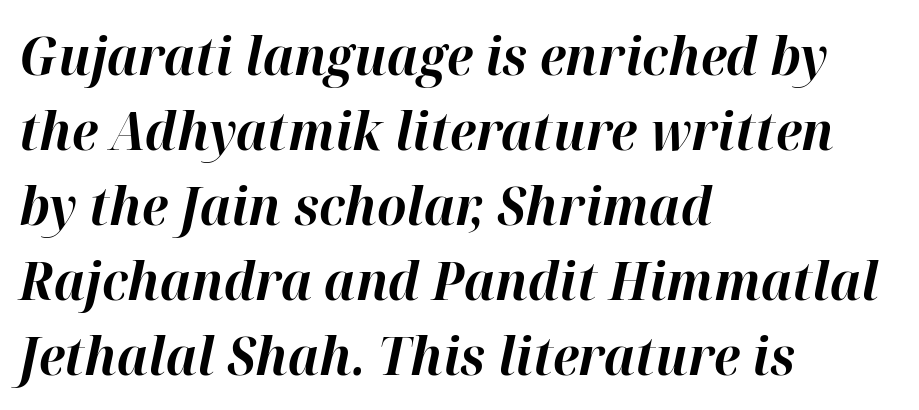
The image shows 52 px bold type, italic (leaning right); set left-aligned, normal line spacing (1.44x), normal letter spacing, not underlined; high stroke contrast and a medium x-height.
